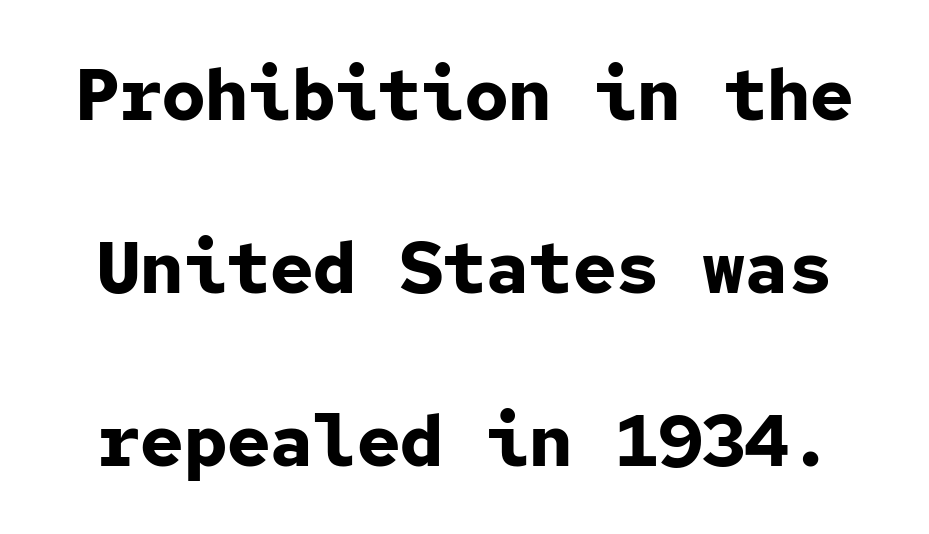
In terms of letterform style, serifs are entirely absent. The glyphs have the mass of a bold cut. The type sits square on the baseline with zero lean. The words here are not underlined. The rendering uses typewriter-style spacing with identical character cells.
